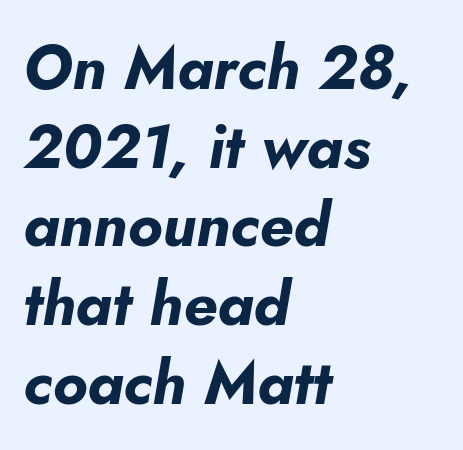
{"italic": "yes", "lean": "right", "slant_degrees": 5, "bold": "yes", "weight": "bold", "width": "normal", "stroke_contrast": "low", "x_height": "small", "monospaced": "no", "underline": "no", "align": "left", "line_spacing": "normal", "line_spacing_ratio": 1.29, "letter_spacing": "normal", "letter_spacing_em": 0.0, "glyph_px": 61}
